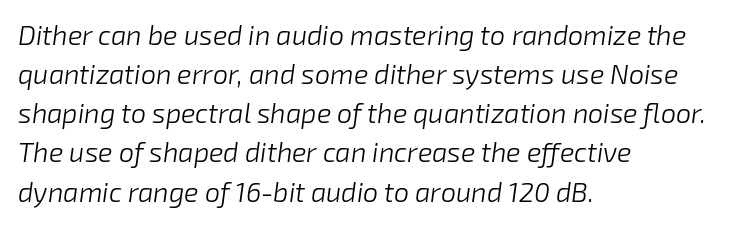
The image shows 27 px text type, italic (leaning right); set left-aligned, normal line spacing (1.45x), normal letter spacing, not underlined.
